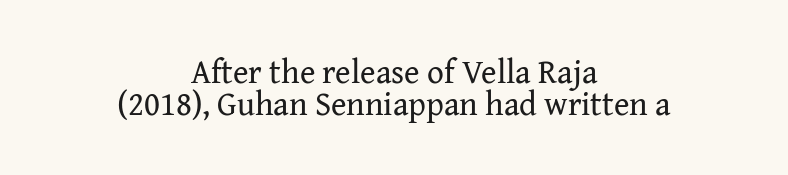
The vertical gap from one line to the next is small. The letterforms sit at book weight or below. The paragraph shown floats in the horizontal middle. Glance below the letters and you will spot only blank space. The axis of the letterforms is exactly vertical.
